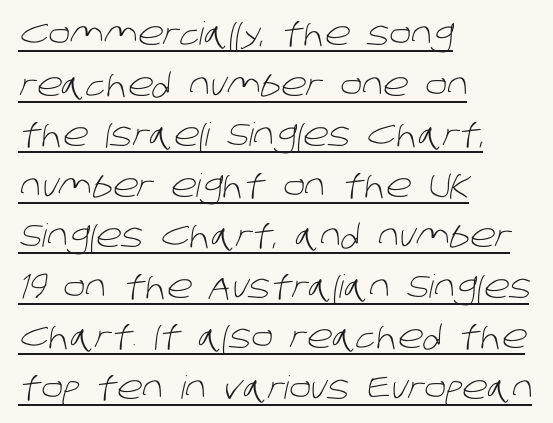
Q: Is the text bold? A: No.
Q: Is the typeface a serif or a sans-serif typeface? A: Sans-serif.
Q: Is the text underlined? A: Yes.
Q: How is the paragraph aligned? A: Left-aligned.
Q: Is the spacing between letters normal or unusually wide? A: Normal.
Q: Is the spacing between lines tight, normal or loose? A: Normal.
Q: Width (condensed, normal, or wide)? A: Normal.
Q: Stroke contrast? A: Low.
Q: x-height? A: Large.
Q: Monospaced? A: No.
